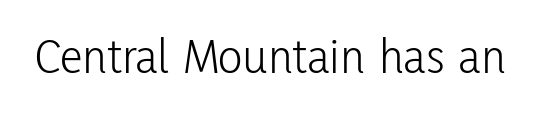
The image shows 51 px light, condensed sans-serif type, upright; set normal letter spacing, not underlined; low stroke contrast and a medium x-height.
